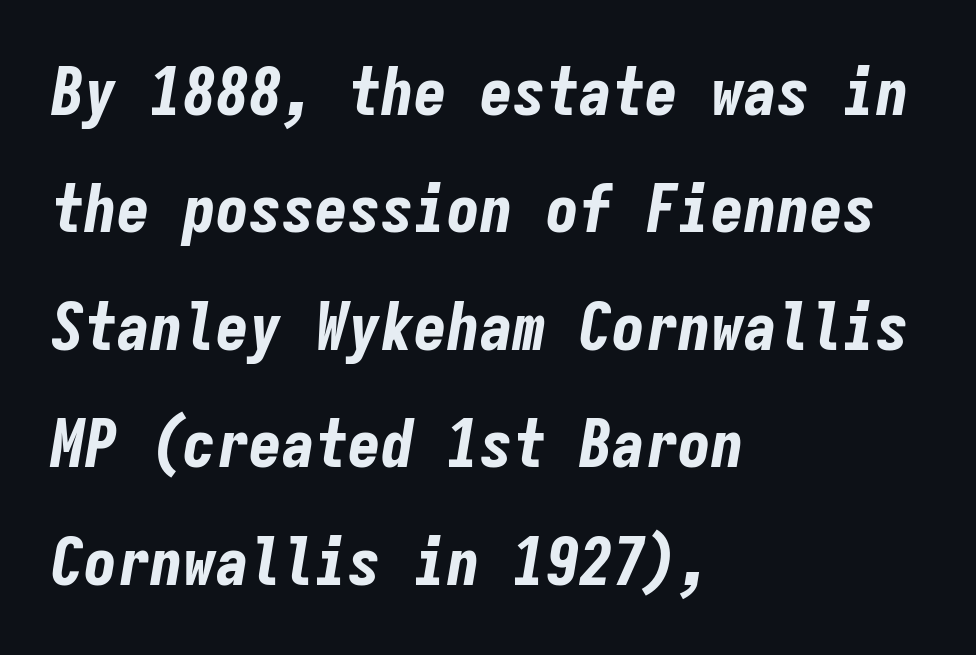
The image shows 66 px bold, condensed type, italic (leaning right), monospaced; set left-aligned, line spacing 1.78x, normal letter spacing, not underlined; low stroke contrast and a medium x-height.
